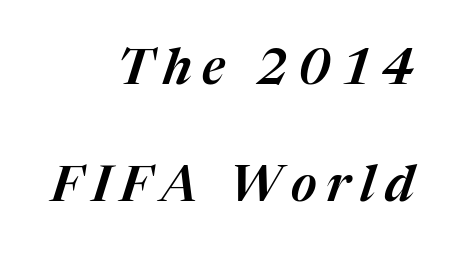
Q: Is the text italic (slanted)? A: Yes, it leans right by about 17 degrees.
Q: Is the text underlined? A: No.
Q: How is the paragraph aligned? A: Right-aligned.
Q: Is the spacing between letters normal or unusually wide? A: Unusually wide.
Q: Is the spacing between lines tight, normal or loose? A: Loose.
Q: Width (condensed, normal, or wide)? A: Normal.
Q: Stroke contrast? A: Medium.
Q: x-height? A: Medium.
Q: Monospaced? A: No.
